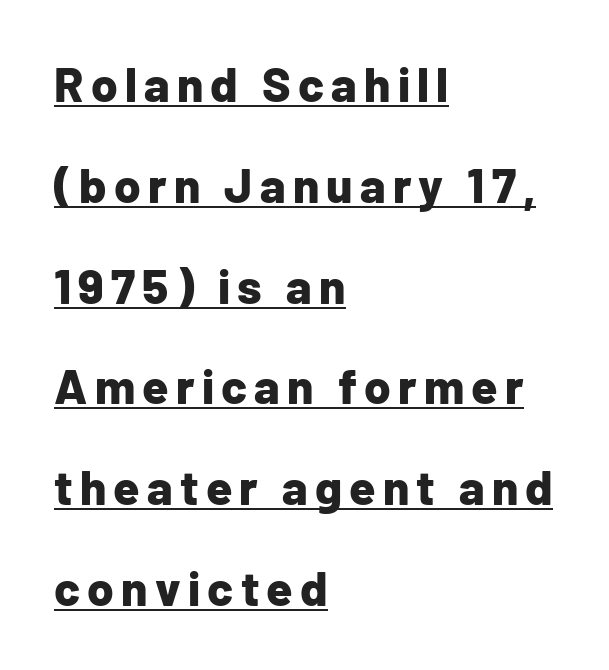
The image shows 48 px bold sans-serif type, upright; set left-aligned, loose line spacing (2.1x), underlined; low stroke contrast and a medium x-height.
